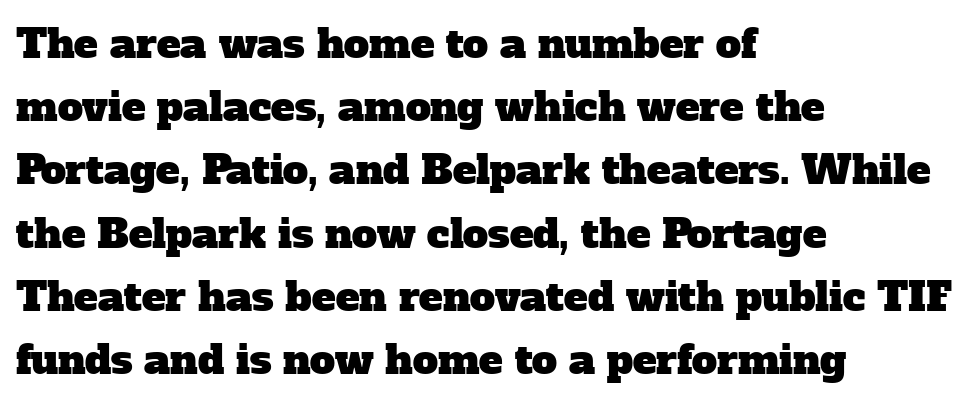
Q: Is the typeface a serif or a sans-serif typeface? A: Serif.
Q: Is the text underlined? A: No.
Q: How is the paragraph aligned? A: Left-aligned.
Q: Is the spacing between letters normal or unusually wide? A: Normal.
Q: Is the spacing between lines tight, normal or loose? A: Normal.
Q: Width (condensed, normal, or wide)? A: Normal.
Q: Stroke contrast? A: Low.
Q: x-height? A: Medium.
Q: Monospaced? A: No.
